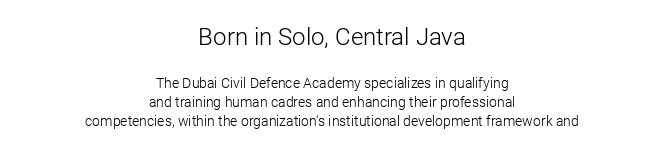
{"italic": "no", "bold": "no", "underline": "no", "align": "center", "line_spacing": "normal", "line_spacing_ratio": 1.39, "letter_spacing": "normal", "letter_spacing_em": 0.0, "larger_block": "first", "size_ratio": 1.71, "glyph_px": 24}
